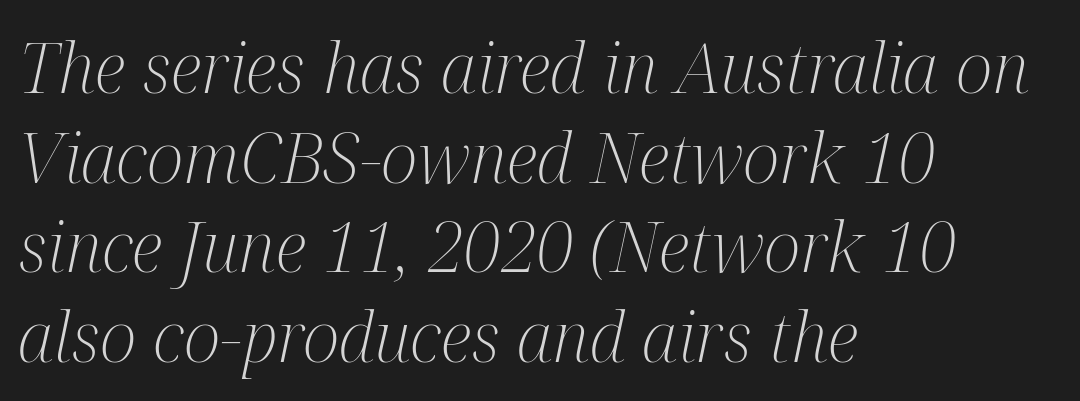
Q: Is the text bold? A: No.
Q: Is the text italic (slanted)? A: Yes, it leans right by about 12 degrees.
Q: Is the typeface a serif or a sans-serif typeface? A: Serif.
Q: Is the text underlined? A: No.
Q: How is the paragraph aligned? A: Left-aligned.
Q: Is the spacing between letters normal or unusually wide? A: Normal.
Q: Is the spacing between lines tight, normal or loose? A: Normal.
Q: Width (condensed, normal, or wide)? A: Condensed.
Q: Stroke contrast? A: Medium.
Q: x-height? A: Medium.
Q: Monospaced? A: No.
